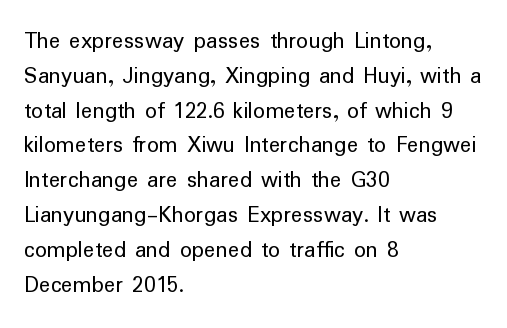
{"italic": "no", "bold": "no", "underline": "no", "align": "left", "line_spacing": "normal", "line_spacing_ratio": 1.45, "letter_spacing": "normal", "letter_spacing_em": 0.0, "glyph_px": 24}
